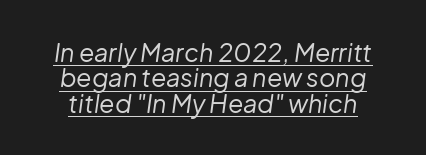
Each line of the rendering has a horizontal stroke beneath the glyphs. Closely set lines give the paragraph a compact silhouette. Is the letter spacing exaggerated? No — it looks like the ordinary default. This is not heavy type; no bold has been used. The letters are slanted; this is an italic face.
